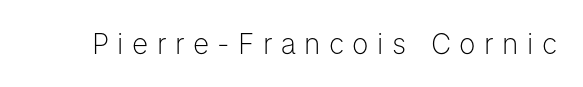
Q: Is the text bold? A: No.
Q: Is the text italic (slanted)? A: No, it is upright.
Q: Is the typeface a serif or a sans-serif typeface? A: Sans-serif.
Q: Is the text underlined? A: No.
Q: Is the spacing between letters normal or unusually wide? A: Unusually wide.
Q: Width (condensed, normal, or wide)? A: Normal.
Q: Stroke contrast? A: Low.
Q: x-height? A: Medium.
Q: Monospaced? A: No.
